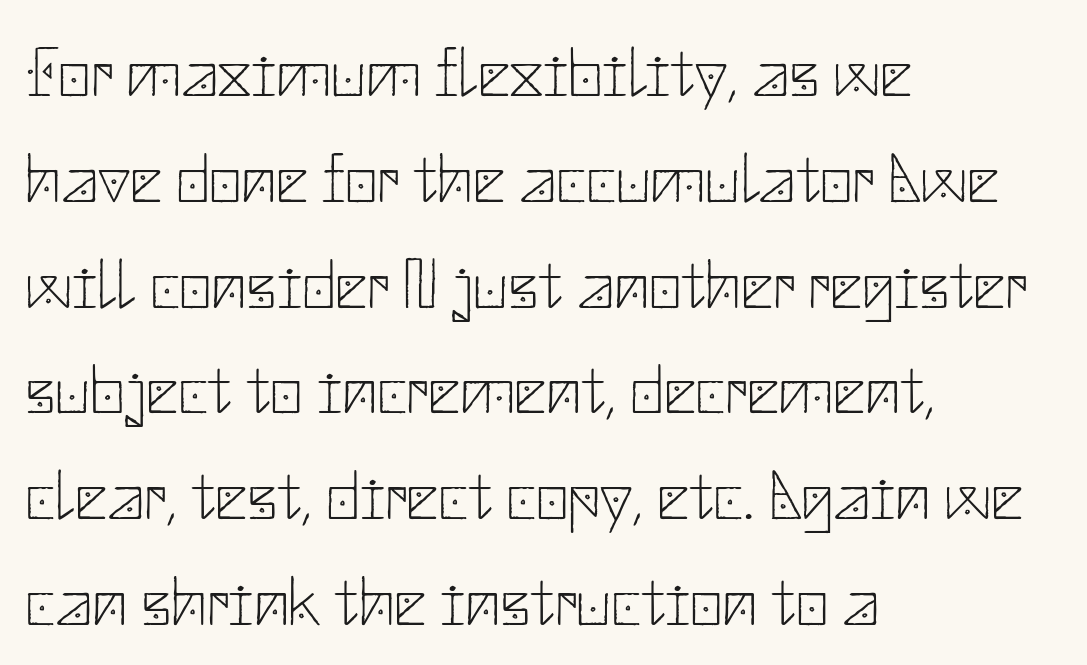
Q: Is the text bold? A: No.
Q: Is the text italic (slanted)? A: No, it is upright.
Q: Is the typeface a serif or a sans-serif typeface? A: Sans-serif.
Q: Is the text underlined? A: No.
Q: How is the paragraph aligned? A: Left-aligned.
Q: Is the spacing between letters normal or unusually wide? A: Normal.
Q: Is the spacing between lines tight, normal or loose? A: Normal.
Q: Width (condensed, normal, or wide)? A: Normal.
Q: Stroke contrast? A: Low.
Q: x-height? A: Small.
